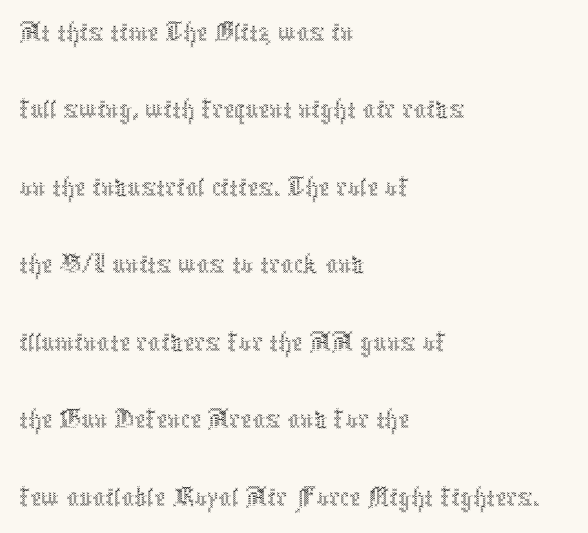
{"italic": "no", "bold": "no", "weight": "thin", "width": "condensed", "x_height": "medium", "monospaced": "no", "underline": "no", "align": "left", "line_spacing": "normal", "line_spacing_ratio": 1.25, "letter_spacing": "normal", "letter_spacing_em": 0.0, "glyph_px": 62}
